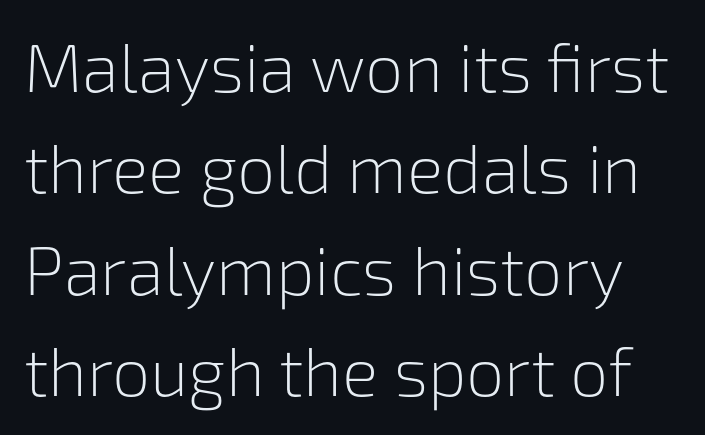
A typesetter would call this proportional, since set widths differ per character. Short note: letters normally spaced. Bold? No — there's no thickening of the strokes. One glance says typical: line gaps are just what's usual.
